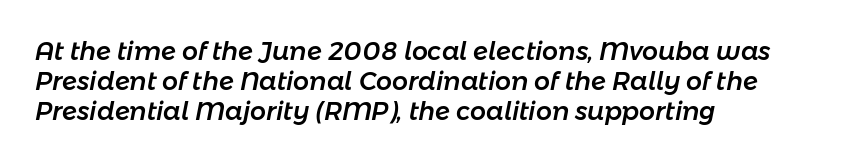
{"italic": "yes", "lean": "right", "slant_degrees": 11, "underline": "no", "align": "left", "line_spacing_ratio": 1.21, "letter_spacing": "normal", "letter_spacing_em": 0.0, "glyph_px": 25}
